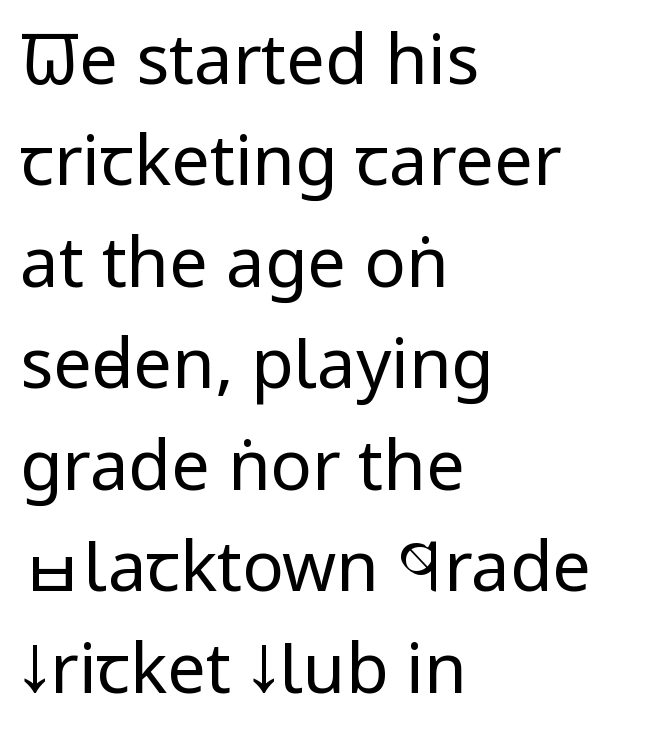
The image shows 69 px regular-weight, condensed sans-serif type, upright; set left-aligned, normal line spacing (1.47x), normal letter spacing, not underlined; low stroke contrast and a large x-height.
